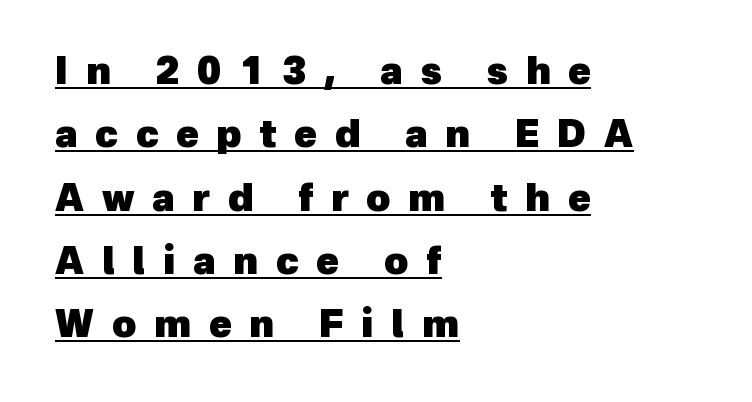
Q: Is the text bold? A: Yes.
Q: Is the typeface a serif or a sans-serif typeface? A: Sans-serif.
Q: Is the text underlined? A: Yes.
Q: How is the paragraph aligned? A: Left-aligned.
Q: Is the spacing between letters normal or unusually wide? A: Unusually wide.
Q: Width (condensed, normal, or wide)? A: Normal.
Q: x-height? A: Medium.
Q: Monospaced? A: No.
